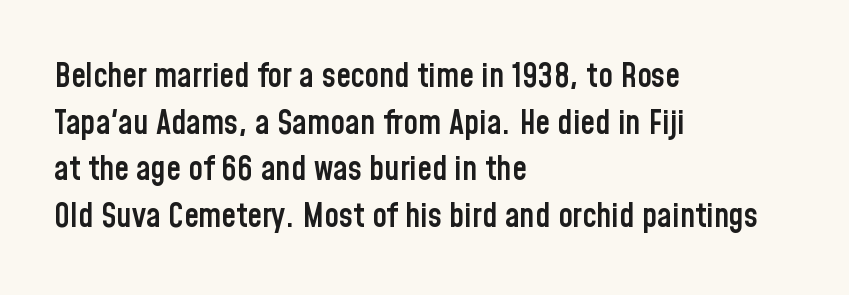
If you drew a line through each stem, it would be perfectly vertical. This is moderately heavy type, rendered in semibold. The paragraph has a hard left edge and a soft right edge. The face used here is proportionally spaced, like ordinary book or web type. The line texture is even and compact thanks to regular tracking. Observe the absence of serifs on each vertical stroke in this sample.
